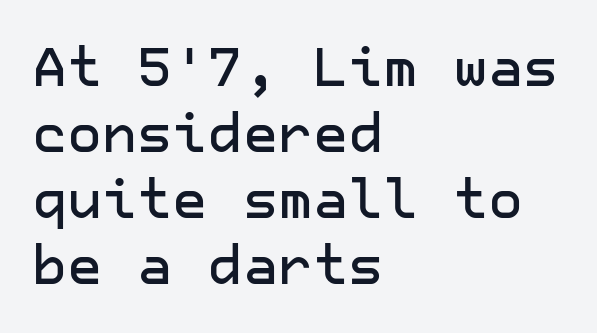
The image shows 54 px sans-serif type, upright; set left-aligned, line spacing 1.22x, normal letter spacing, not underlined; low stroke contrast and a medium x-height.
